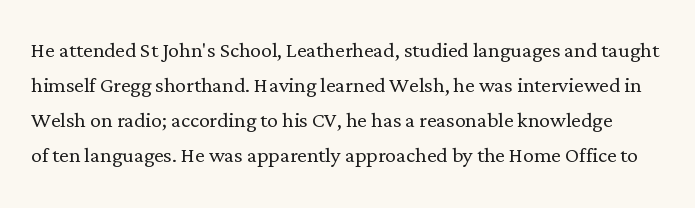
The image shows 27 px text type, upright; set normal line spacing (1.3x), normal letter spacing, not underlined.
